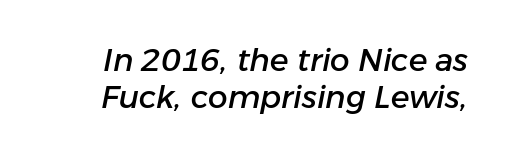
{"italic": "yes", "lean": "right", "slant_degrees": 11, "width": "normal", "stroke_contrast": "low", "x_height": "medium", "monospaced": "no", "underline": "no", "line_spacing_ratio": 1.18, "letter_spacing": "normal", "letter_spacing_em": 0.0, "glyph_px": 31}
